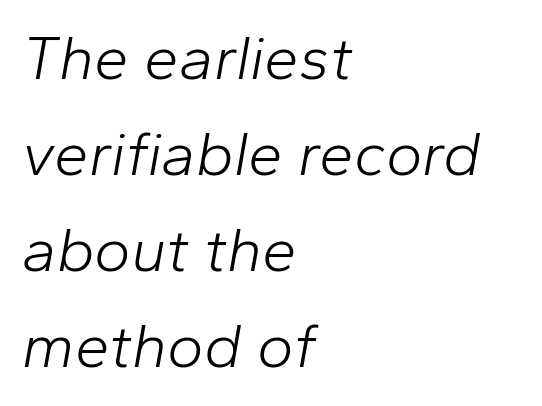
{"italic": "yes", "lean": "right", "slant_degrees": 10, "bold": "no", "weight": "light", "width": "normal", "stroke_contrast": "low", "x_height": "medium", "monospaced": "no", "underline": "no", "align": "left", "line_spacing": "normal", "line_spacing_ratio": 1.55, "letter_spacing": "normal", "letter_spacing_em": 0.0, "glyph_px": 62}
